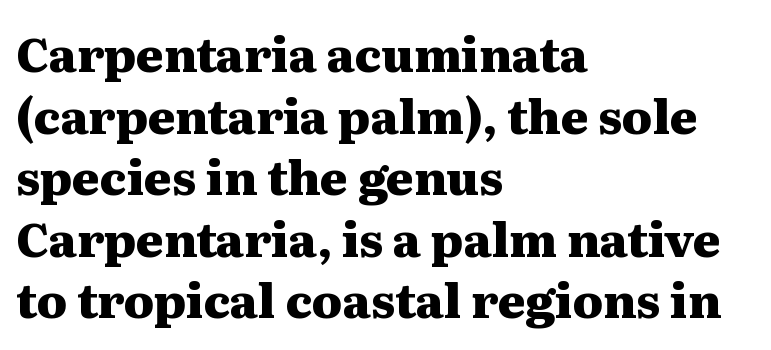
The image shows 47 px heavy, wide serif type, upright; set left-aligned, normal line spacing (1.31x), normal letter spacing, not underlined; medium stroke contrast and a medium x-height.
